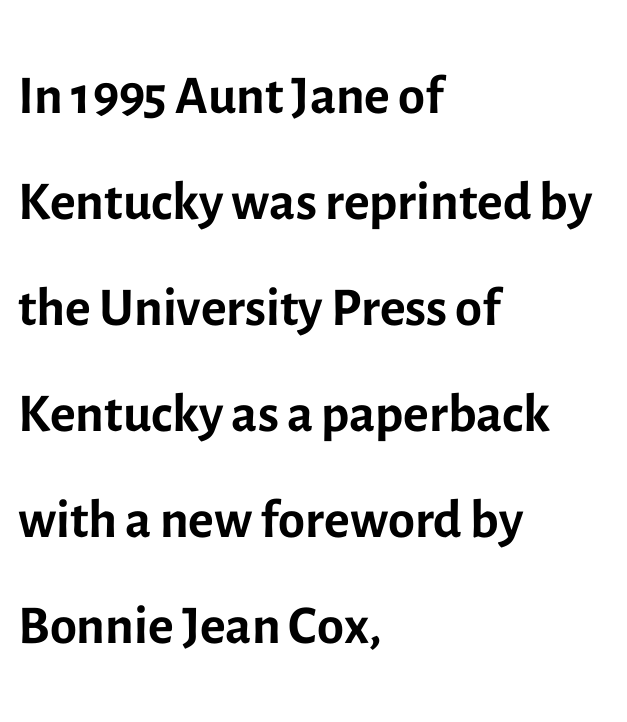
{"serif": "no", "italic": "no", "bold": "no", "weight": "regular", "width": "normal", "x_height": "medium", "monospaced": "no", "underline": "no", "align": "left", "line_spacing": "normal", "line_spacing_ratio": 1.36, "letter_spacing": "normal", "letter_spacing_em": 0.0, "glyph_px": 78}
